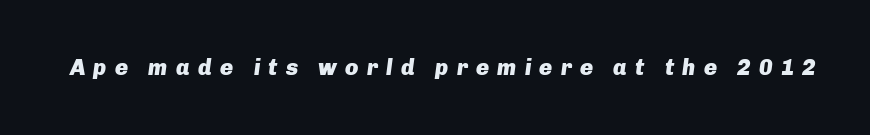
{"italic": "yes", "lean": "right", "slant_degrees": 8, "bold": "yes", "underline": "no", "letter_spacing": "wide", "letter_spacing_em": 0.37, "glyph_px": 22}
